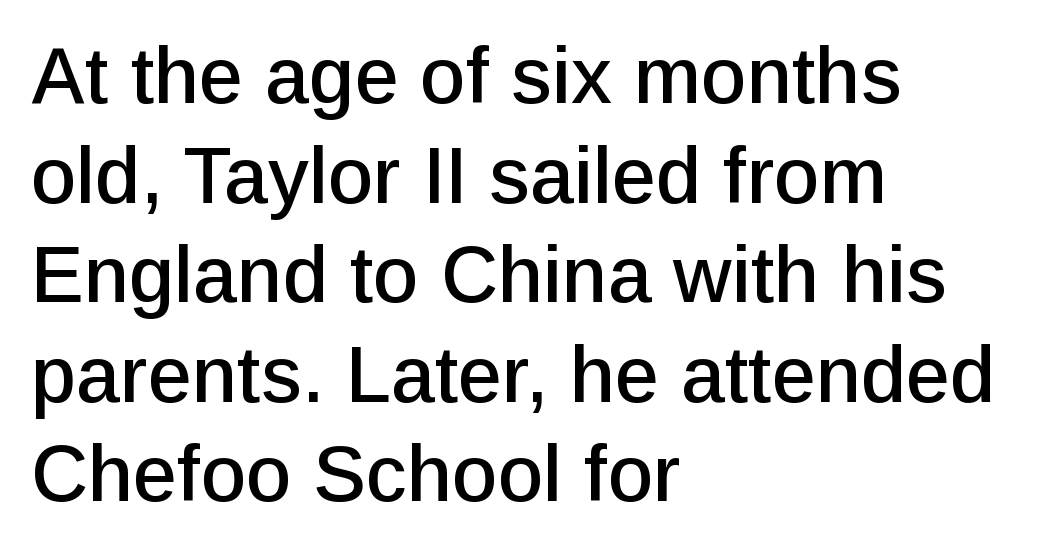
The image shows 79 px sans-serif type, upright; set left-aligned, normal line spacing (1.26x), normal letter spacing, not underlined; low stroke contrast and a medium x-height.
